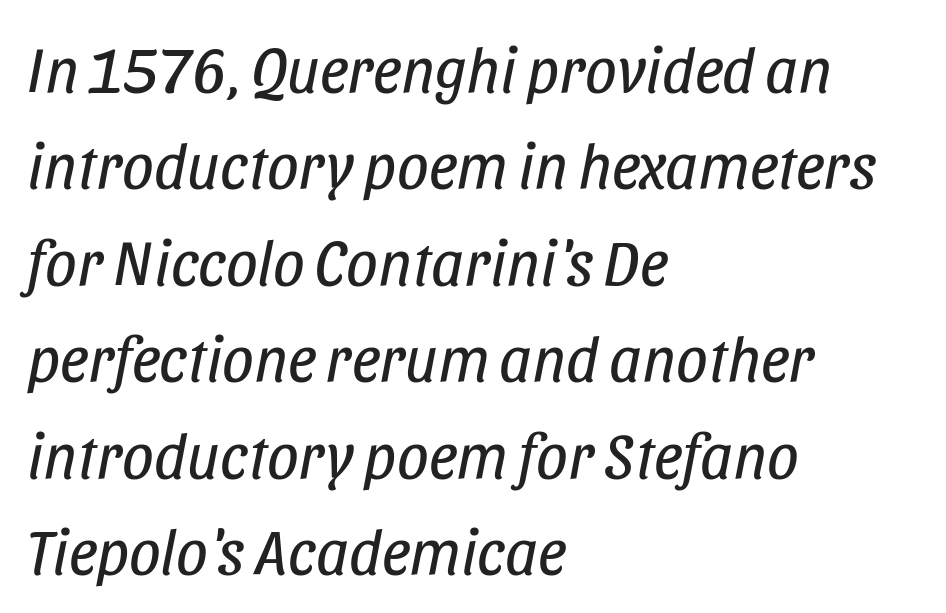
The lines in this sample share a left origin and differ only in where they stop. Each stroke keeps to a modest, everyday thickness or less. The rendering applies a slant to the glyphs. A typesetter would call this proportional, since set widths differ per character.
